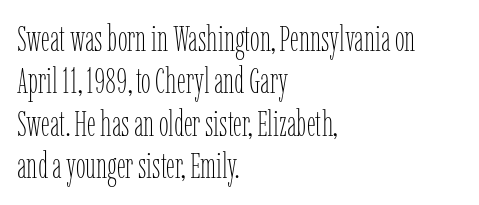
Glyph-to-glyph distance matches everyday printed text. Ordinary non-slanted type is in use. Think standard paragraph weight, or any step lighter than that. Check under the words: just untouched page. Does the copy run flush right? No — it runs flush left.
